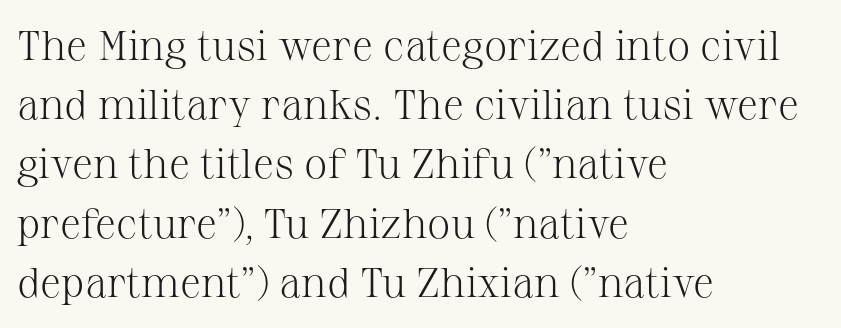
Each row of text sits above clean, open space. Rows of type keep a routine distance in the vertical direction. The passage is arranged the way most books set body copy — flush left. Tall strokes in this sample are plumb rather than angled. What kind of face is this? One with serifs. Glyph-to-glyph distance matches everyday printed text.
